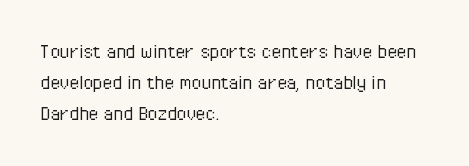
The image shows 22 px text type, upright; set left-aligned, normal line spacing (1.41x), normal letter spacing, not underlined.
